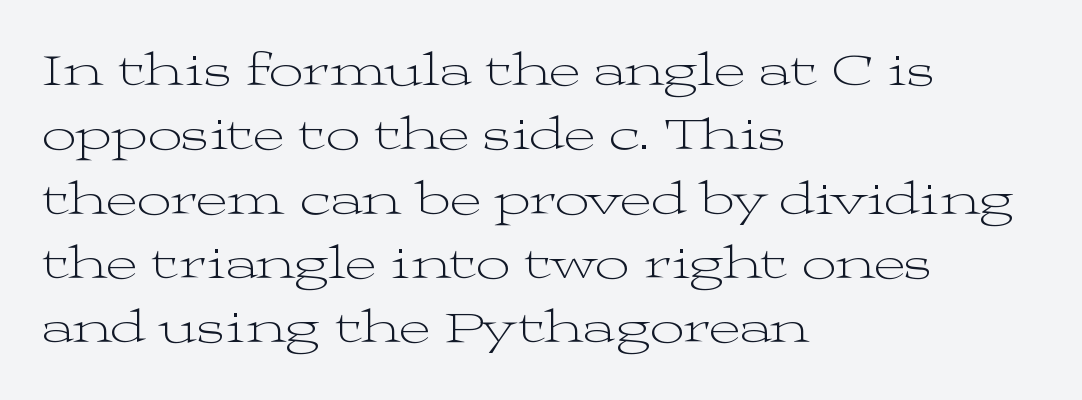
Q: Is the text bold? A: No.
Q: Is the text italic (slanted)? A: No, it is upright.
Q: Is the typeface a serif or a sans-serif typeface? A: Serif.
Q: Is the text underlined? A: No.
Q: How is the paragraph aligned? A: Left-aligned.
Q: Is the spacing between letters normal or unusually wide? A: Normal.
Q: Is the spacing between lines tight, normal or loose? A: Normal.
Q: Width (condensed, normal, or wide)? A: Wide.
Q: Stroke contrast? A: Medium.
Q: x-height? A: Medium.
Q: Monospaced? A: No.
